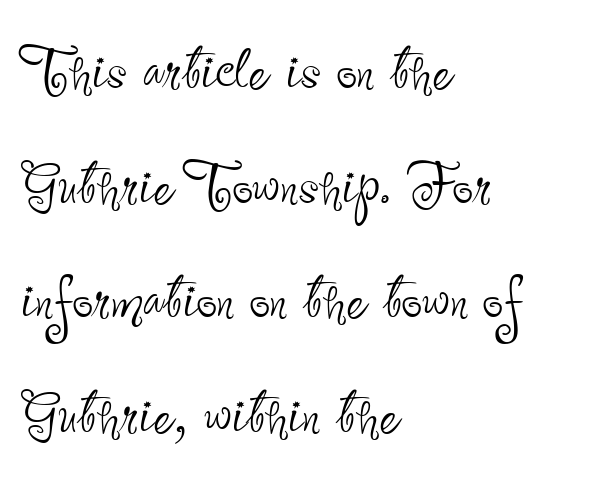
{"serif": "no", "bold": "no", "weight": "thin", "width": "condensed", "stroke_contrast": "low", "x_height": "small", "monospaced": "no", "underline": "no", "align": "left", "line_spacing": "normal", "line_spacing_ratio": 1.57, "letter_spacing": "normal", "letter_spacing_em": 0.0, "glyph_px": 73}
